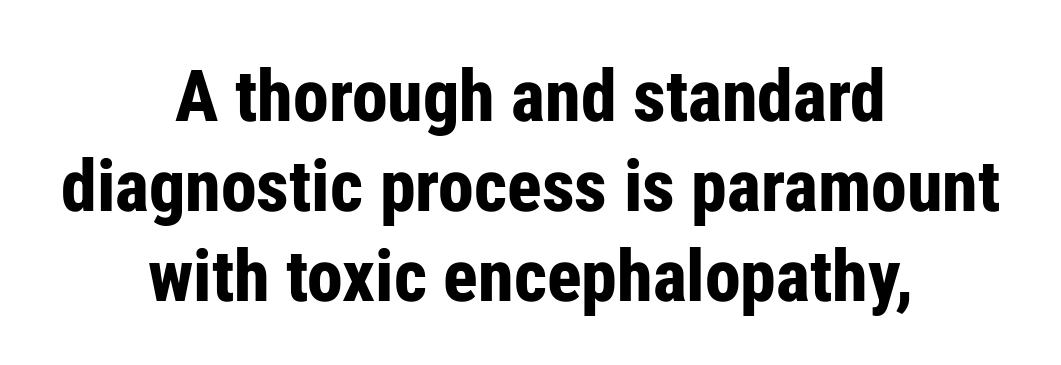
{"serif": "no", "italic": "no", "bold": "yes", "weight": "bold", "width": "condensed", "stroke_contrast": "low", "x_height": "medium", "monospaced": "no", "underline": "no", "align": "center", "line_spacing": "normal", "line_spacing_ratio": 1.25, "letter_spacing": "normal", "letter_spacing_em": 0.0, "glyph_px": 72}
